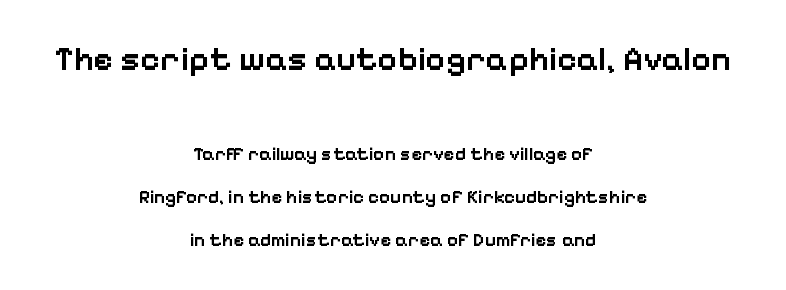
These words are printed semibold, heavier than regular yet not bold. Designer's note — italics off, roman on. Underline: absent. A centered setting, common on invitations and titles, is used for this passage.
